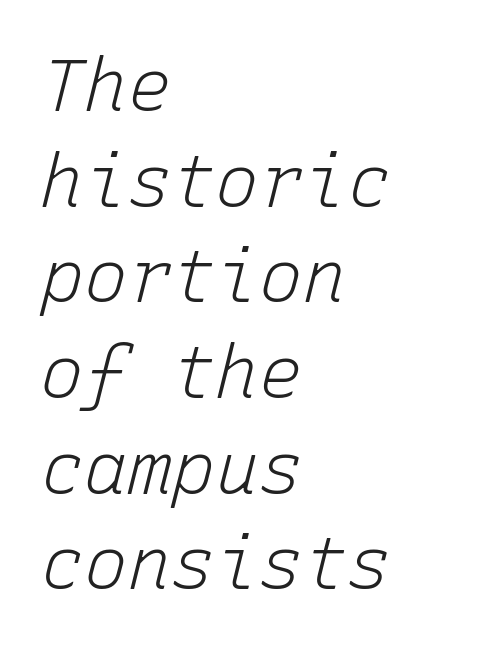
The passage is arranged the way most books set body copy — flush left. The type is set solid horizontally, with unmodified tracking. Monospaced: the letters line up in strict vertical columns. This is oblique type, the kind used for emphasis or titles.
